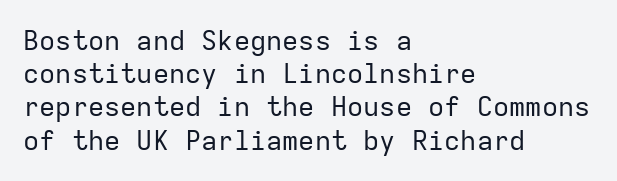
The image shows 27 px text type, upright; set left-aligned, line spacing 1.23x, normal letter spacing, not underlined.
